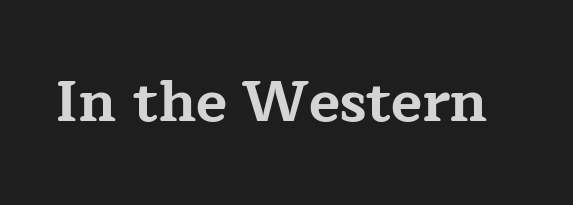
The axis of the letterforms is exactly vertical. The face used here has the dense, thick strokes of a bold. Glance below the letters and you will spot only blank space. Stroke terminals: seriffed. In terms of letterspacing, this is plain default setting. You could not count columns in this text — the font is proportionally spaced.
